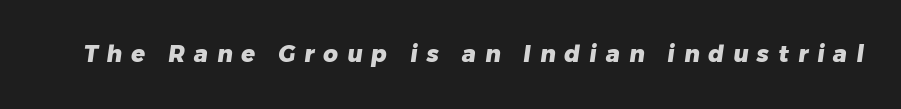
Q: Is the text bold? A: Yes.
Q: Is the text underlined? A: No.
Q: Is the spacing between letters normal or unusually wide? A: Unusually wide.
